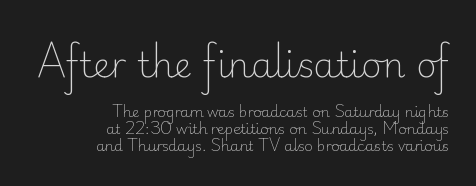
{"serif": "no", "italic": "no", "bold": "no", "weight": "light", "width": "normal", "stroke_contrast": "low", "x_height": "small", "monospaced": "no", "underline": "no", "align": "right", "line_spacing_ratio": 1.2, "letter_spacing": "normal", "letter_spacing_em": 0.0, "larger_block": "first", "size_ratio": 2.5, "glyph_px": 35}
